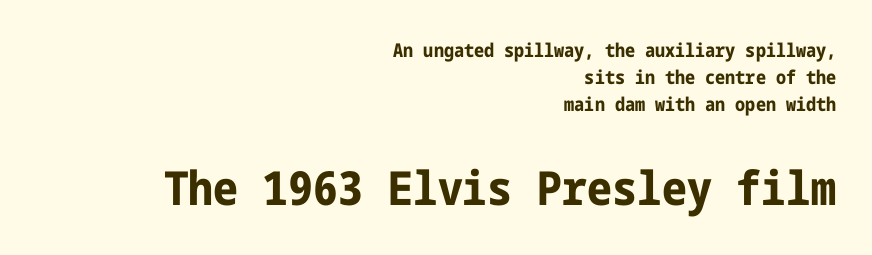
{"serif": "no", "italic": "no", "bold": "yes", "weight": "bold", "width": "condensed", "stroke_contrast": "low", "x_height": "medium", "underline": "no", "align": "right", "line_spacing": "normal", "line_spacing_ratio": 1.41, "letter_spacing": "normal", "letter_spacing_em": 0.0, "larger_block": "second", "size_ratio": 2.47, "glyph_px": 47}
